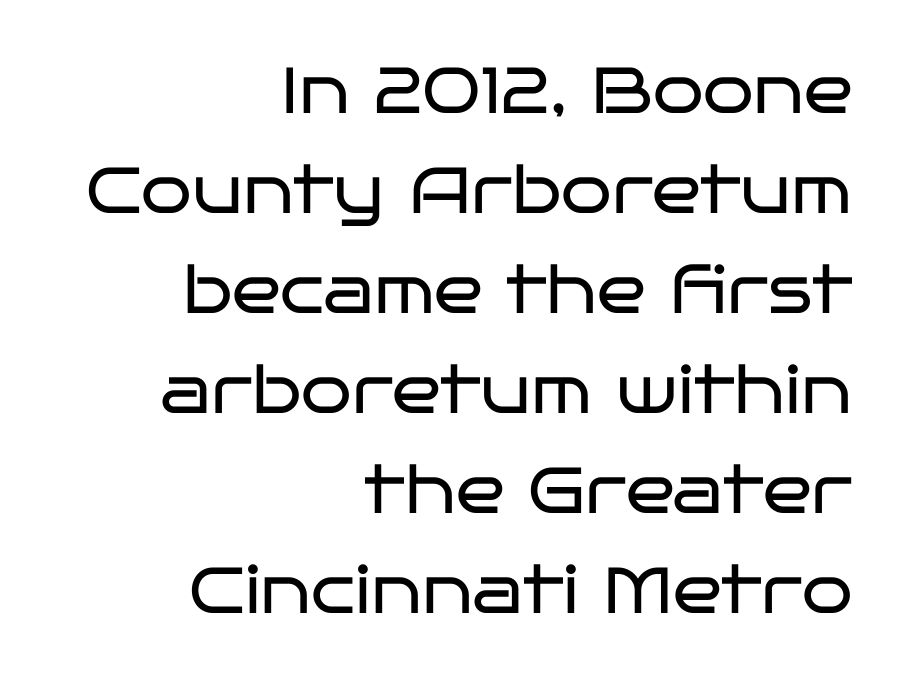
Q: Is the text bold? A: No.
Q: Is the text italic (slanted)? A: No, it is upright.
Q: Is the typeface a serif or a sans-serif typeface? A: Sans-serif.
Q: Is the text underlined? A: No.
Q: How is the paragraph aligned? A: Right-aligned.
Q: Is the spacing between letters normal or unusually wide? A: Normal.
Q: Is the spacing between lines tight, normal or loose? A: Normal.
Q: Width (condensed, normal, or wide)? A: Wide.
Q: Stroke contrast? A: Low.
Q: x-height? A: Large.
Q: Monospaced? A: No.
